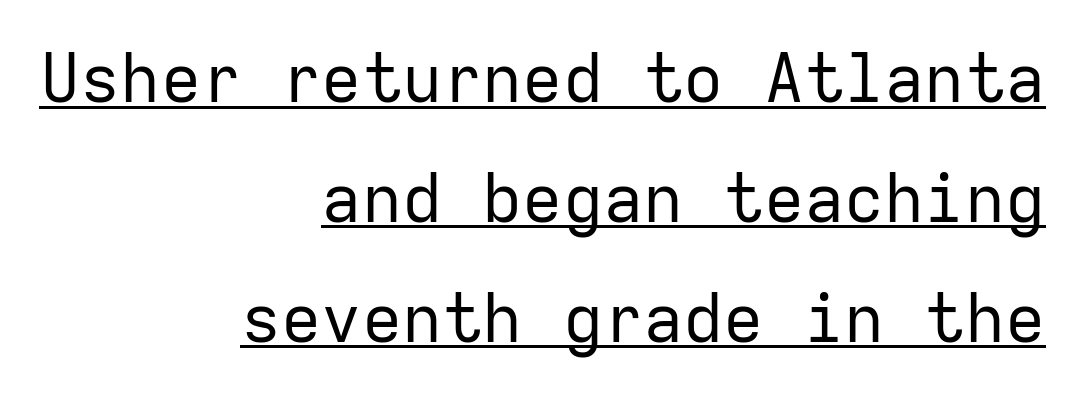
{"serif": "no", "italic": "no", "bold": "no", "weight": "regular", "width": "normal", "stroke_contrast": "low", "x_height": "medium", "monospaced": "yes", "underline": "yes", "align": "right", "line_spacing_ratio": 1.79, "letter_spacing": "normal", "letter_spacing_em": 0.0, "glyph_px": 67}
